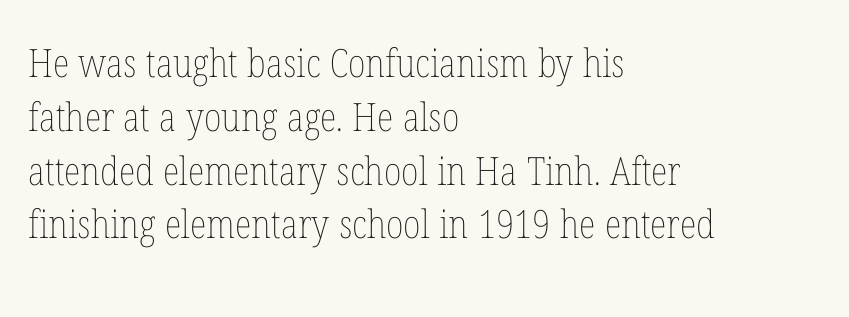
{"italic": "no", "bold": "no", "weight": "thin", "width": "condensed", "stroke_contrast": "low", "x_height": "medium", "monospaced": "no", "underline": "no", "align": "left", "line_spacing": "normal", "line_spacing_ratio": 1.38, "letter_spacing": "normal", "letter_spacing_em": 0.0, "glyph_px": 39}
